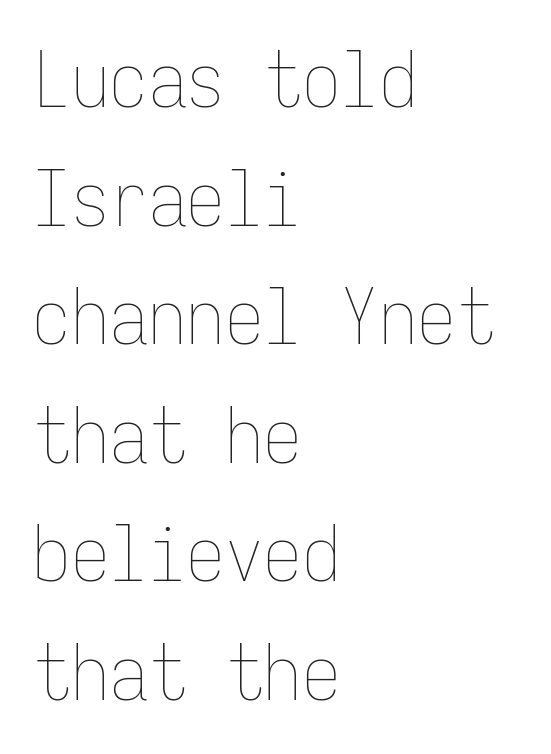
{"italic": "no", "bold": "no", "weight": "thin", "width": "condensed", "stroke_contrast": "low", "x_height": "medium", "monospaced": "yes", "underline": "no", "align": "left", "line_spacing": "normal", "line_spacing_ratio": 1.54, "letter_spacing": "normal", "letter_spacing_em": 0.0, "glyph_px": 77}
